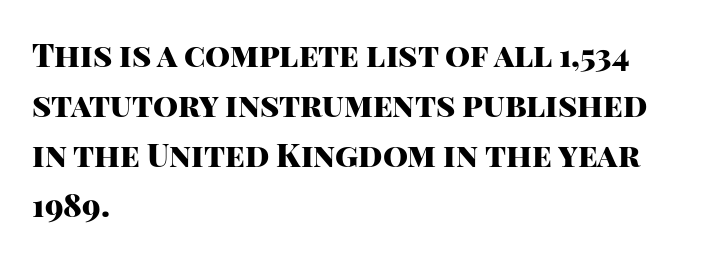
{"serif": "no", "italic": "no", "bold": "yes", "weight": "heavy", "width": "normal", "stroke_contrast": "high", "x_height": "large", "monospaced": "no", "underline": "no", "align": "left", "line_spacing": "normal", "line_spacing_ratio": 1.56, "letter_spacing": "normal", "letter_spacing_em": 0.0, "glyph_px": 32}
